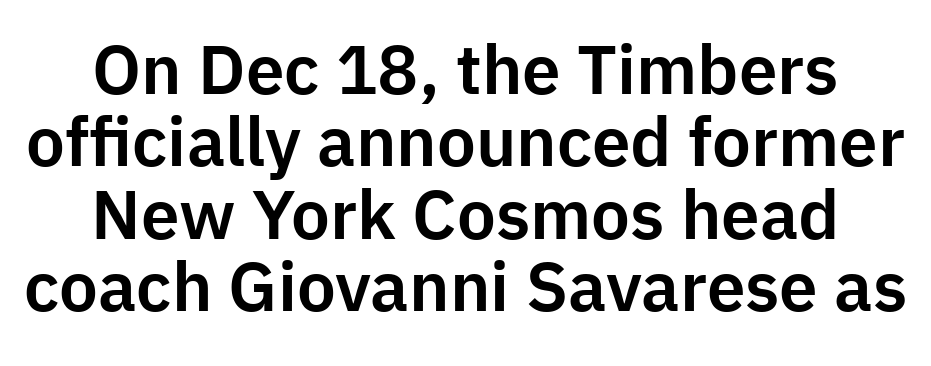
Q: Is the text italic (slanted)? A: No, it is upright.
Q: Is the typeface a serif or a sans-serif typeface? A: Sans-serif.
Q: Is the text underlined? A: No.
Q: How is the paragraph aligned? A: Centered.
Q: Is the spacing between letters normal or unusually wide? A: Normal.
Q: Is the spacing between lines tight, normal or loose? A: Tight.
Q: Width (condensed, normal, or wide)? A: Normal.
Q: Stroke contrast? A: Low.
Q: x-height? A: Medium.
Q: Monospaced? A: No.
